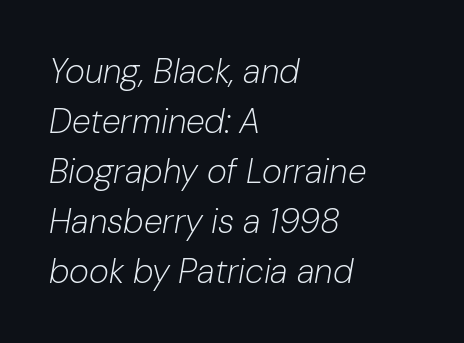
Q: Is the text bold? A: No.
Q: Is the text italic (slanted)? A: Yes, it leans right by about 10 degrees.
Q: Is the text underlined? A: No.
Q: How is the paragraph aligned? A: Left-aligned.
Q: Is the spacing between letters normal or unusually wide? A: Normal.
Q: Is the spacing between lines tight, normal or loose? A: Normal.
Q: Width (condensed, normal, or wide)? A: Normal.
Q: Stroke contrast? A: Low.
Q: x-height? A: Medium.
Q: Monospaced? A: No.
